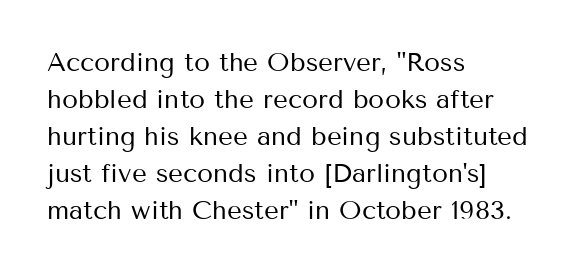
Q: Is the text bold? A: No.
Q: Is the text italic (slanted)? A: No, it is upright.
Q: Is the text underlined? A: No.
Q: How is the paragraph aligned? A: Left-aligned.
Q: Is the spacing between letters normal or unusually wide? A: Normal.
Q: Is the spacing between lines tight, normal or loose? A: Normal.
